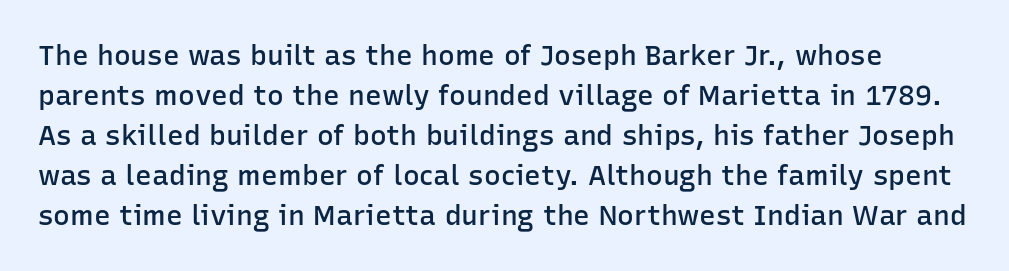
The image shows 28 px semibold sans-serif type, upright; set normal line spacing (1.43x), normal letter spacing, not underlined; low stroke contrast and a medium x-height.
